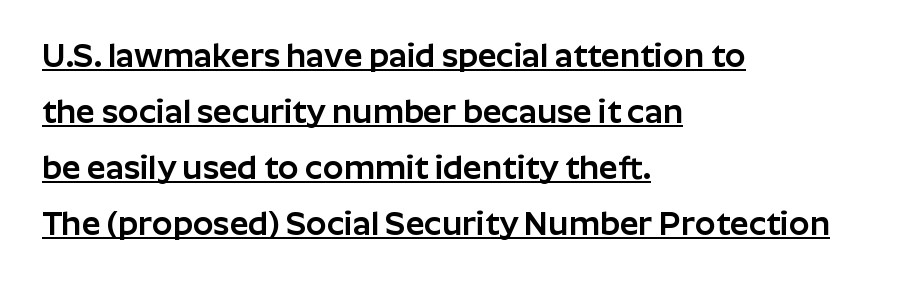
The image shows 33 px sans-serif type, upright; set left-aligned, normal line spacing (1.7x), normal letter spacing, underlined; low stroke contrast and a medium x-height.
